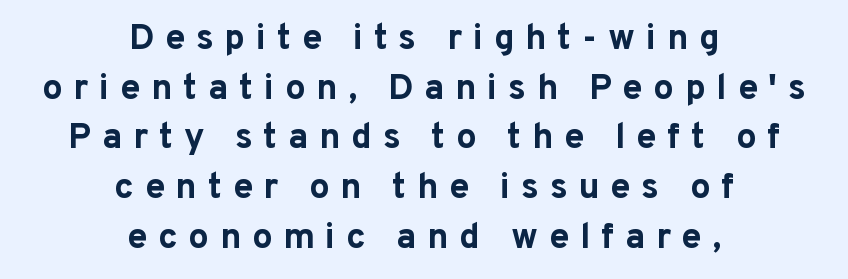
{"serif": "no", "italic": "no", "bold": "yes", "weight": "bold", "width": "normal", "stroke_contrast": "low", "x_height": "medium", "monospaced": "no", "underline": "no", "align": "center", "line_spacing": "normal", "line_spacing_ratio": 1.38, "letter_spacing": "wide", "letter_spacing_em": 0.3, "glyph_px": 36}
